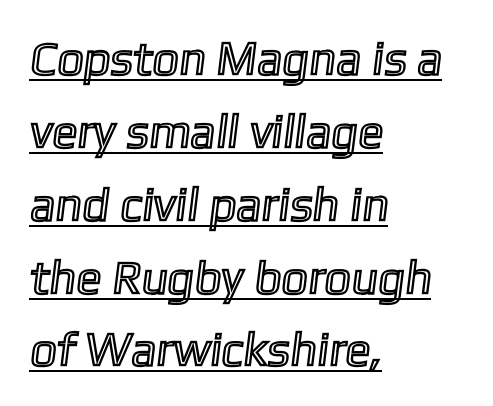
{"width": "normal", "x_height": "medium", "monospaced": "no", "underline": "yes", "align": "left", "line_spacing": "normal", "line_spacing_ratio": 1.55, "letter_spacing": "normal", "letter_spacing_em": 0.0, "glyph_px": 47}
